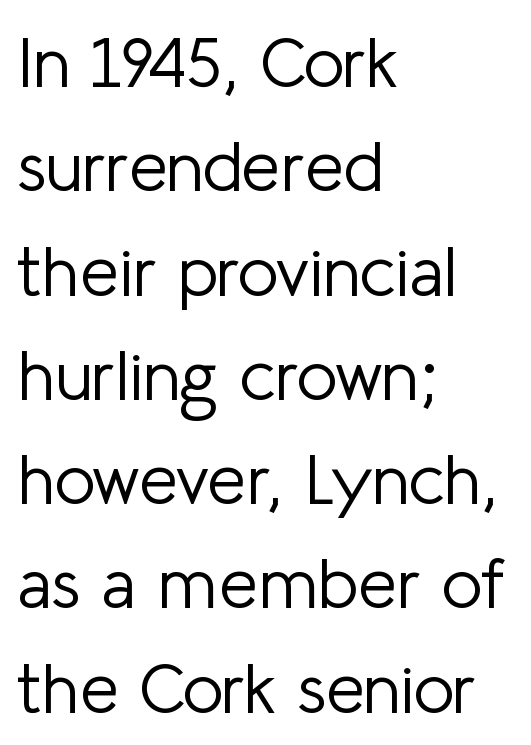
Q: Is the text bold? A: No.
Q: Is the text italic (slanted)? A: No, it is upright.
Q: Is the typeface a serif or a sans-serif typeface? A: Sans-serif.
Q: Is the text underlined? A: No.
Q: How is the paragraph aligned? A: Left-aligned.
Q: Is the spacing between letters normal or unusually wide? A: Normal.
Q: Is the spacing between lines tight, normal or loose? A: Normal.
Q: Width (condensed, normal, or wide)? A: Normal.
Q: Stroke contrast? A: Low.
Q: x-height? A: Medium.
Q: Monospaced? A: No.
